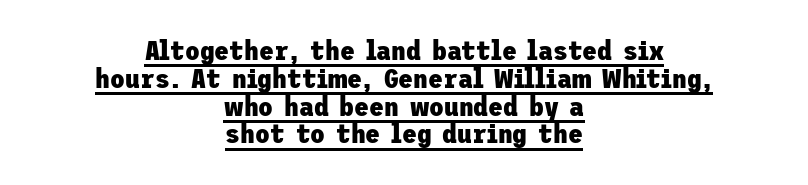
The image shows 27 px bold type, upright; set centered, tight line spacing (1.03x), normal letter spacing, underlined.
